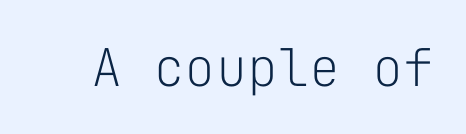
Is this a heavy cut? Hardly; it is regular or lighter. Type without underlining. Think of a typewriter: that constant character pitch is what you see here. Ascenders rise straight up at ninety degrees. Is the letter spacing exaggerated? No — it looks like the ordinary default. Type style note: lacks serifs.
